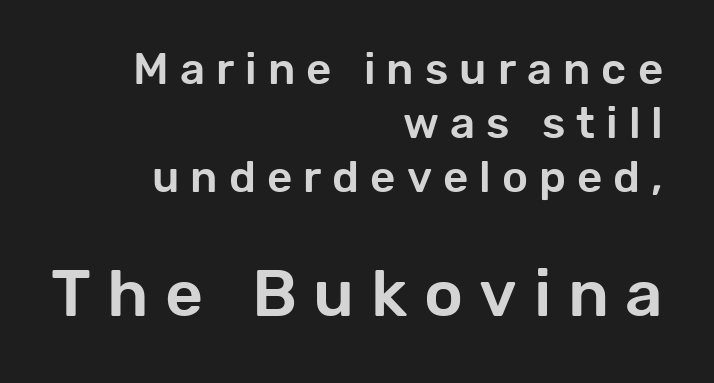
Q: Is the text italic (slanted)? A: No, it is upright.
Q: Is the typeface a serif or a sans-serif typeface? A: Sans-serif.
Q: Is the text underlined? A: No.
Q: How is the paragraph aligned? A: Right-aligned.
Q: Is the spacing between letters normal or unusually wide? A: Unusually wide.
Q: Which block of text is set in a larger size, the first (top) or the second (bottom)? A: The second (bottom) one.
Q: Width (condensed, normal, or wide)? A: Normal.
Q: Stroke contrast? A: Low.
Q: x-height? A: Medium.
Q: Monospaced? A: No.
